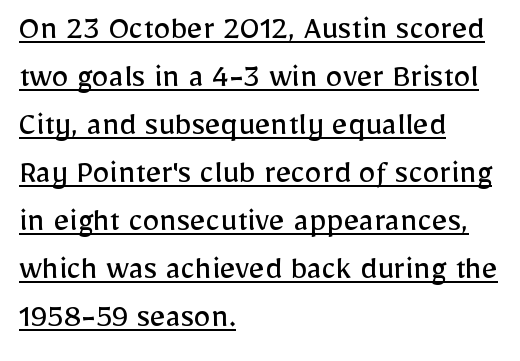
{"serif": "no", "italic": "no", "bold": "no", "weight": "regular", "width": "normal", "stroke_contrast": "low", "x_height": "medium", "monospaced": "no", "underline": "yes", "align": "left", "line_spacing": "normal", "line_spacing_ratio": 1.41, "letter_spacing": "normal", "letter_spacing_em": 0.0, "glyph_px": 34}
